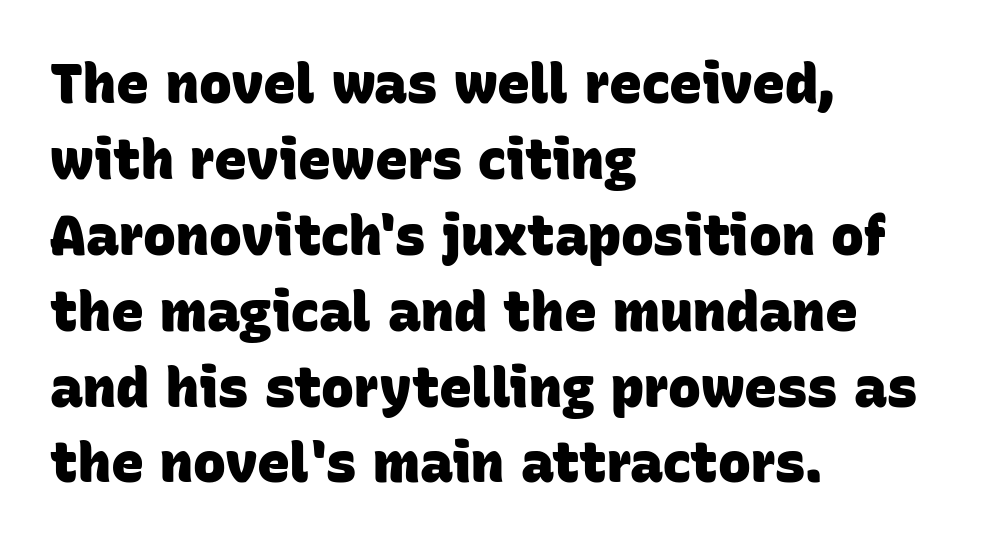
The image shows 55 px heavy sans-serif type; set left-aligned, normal line spacing (1.38x), normal letter spacing, not underlined; low stroke contrast and a large x-height.
